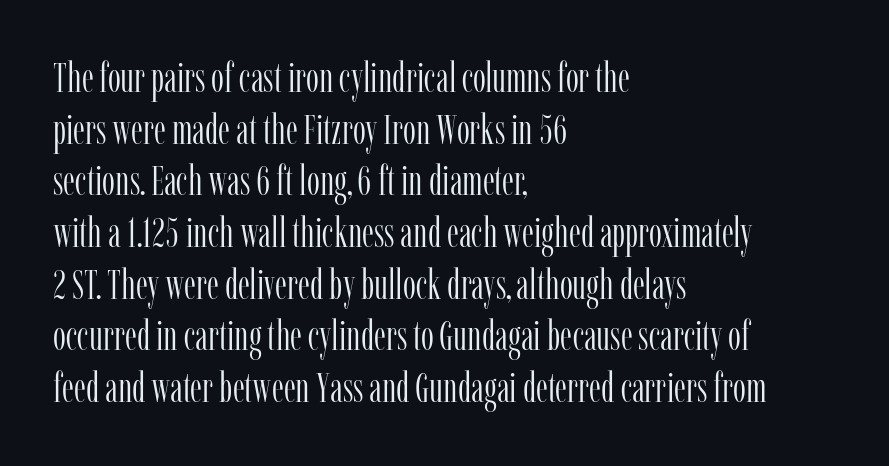
Q: Is the text bold? A: No.
Q: Is the text italic (slanted)? A: No, it is upright.
Q: Is the typeface a serif or a sans-serif typeface? A: Serif.
Q: Is the text underlined? A: No.
Q: How is the paragraph aligned? A: Left-aligned.
Q: Is the spacing between letters normal or unusually wide? A: Normal.
Q: Is the spacing between lines tight, normal or loose? A: Normal.
Q: Width (condensed, normal, or wide)? A: Condensed.
Q: Stroke contrast? A: Low.
Q: x-height? A: Medium.
Q: Monospaced? A: No.
